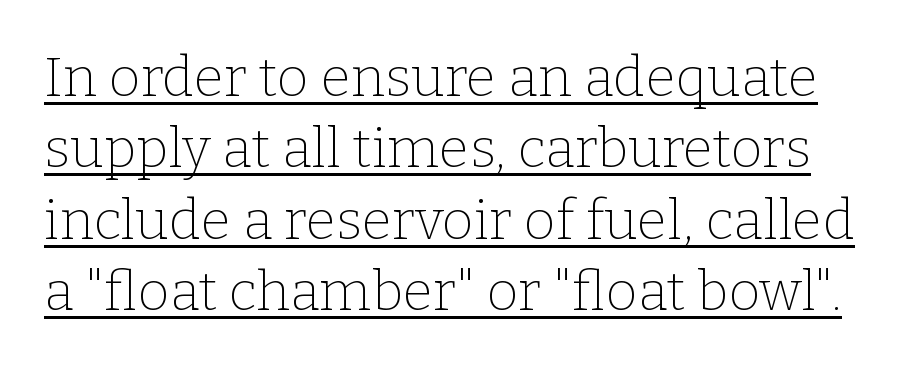
The image shows 55 px thin serif type, upright; set normal line spacing (1.3x), normal letter spacing, underlined; low stroke contrast and a medium x-height.
